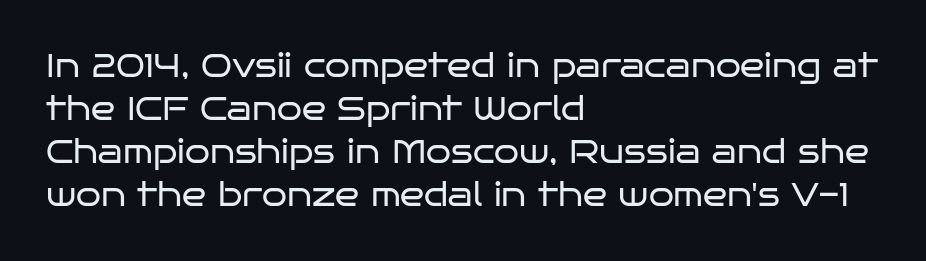
{"serif": "no", "italic": "no", "bold": "no", "weight": "regular", "width": "wide", "stroke_contrast": "low", "x_height": "large", "monospaced": "no", "underline": "no", "align": "left", "line_spacing": "normal", "line_spacing_ratio": 1.34, "letter_spacing": "normal", "letter_spacing_em": 0.0, "glyph_px": 32}
